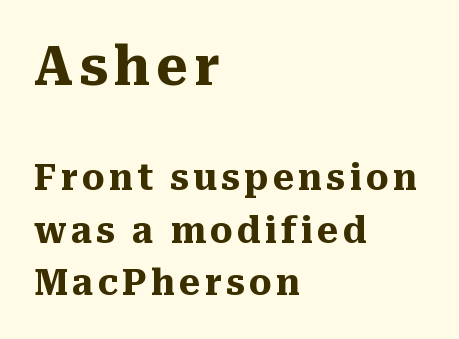
Q: Is the text bold? A: Yes.
Q: Is the text italic (slanted)? A: No, it is upright.
Q: Is the typeface a serif or a sans-serif typeface? A: Serif.
Q: Is the text underlined? A: No.
Q: How is the paragraph aligned? A: Left-aligned.
Q: Is the spacing between lines tight, normal or loose? A: Normal.
Q: Which block of text is set in a larger size, the first (top) or the second (bottom)? A: The first (top) one.
Q: Width (condensed, normal, or wide)? A: Normal.
Q: Stroke contrast? A: Medium.
Q: x-height? A: Medium.
Q: Monospaced? A: No.
